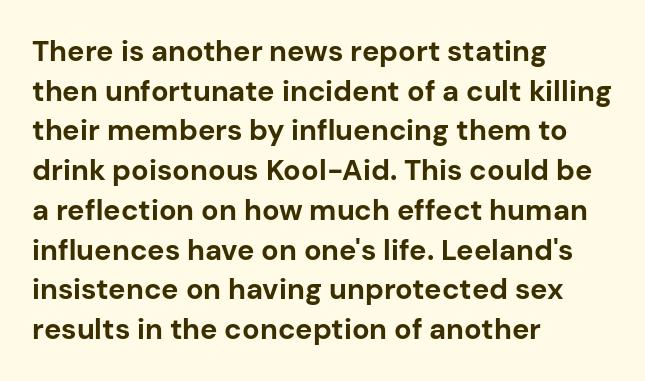
This rendering leaves character spacing at its baseline value. If you drew a ruler down the left edge, every line would touch it. What kind of face is this? One without serifs — a sans. Character widths vary here, with narrow letters taking less room than wide ones. This rendering features lettering with no underline.
